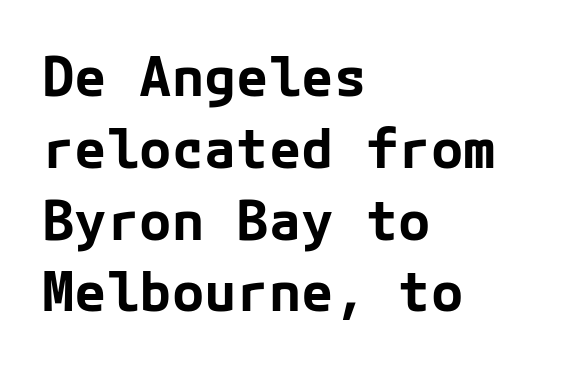
The image shows 54 px bold sans-serif type, upright; set left-aligned, normal line spacing (1.33x), normal letter spacing, not underlined; low stroke contrast and a medium x-height.
